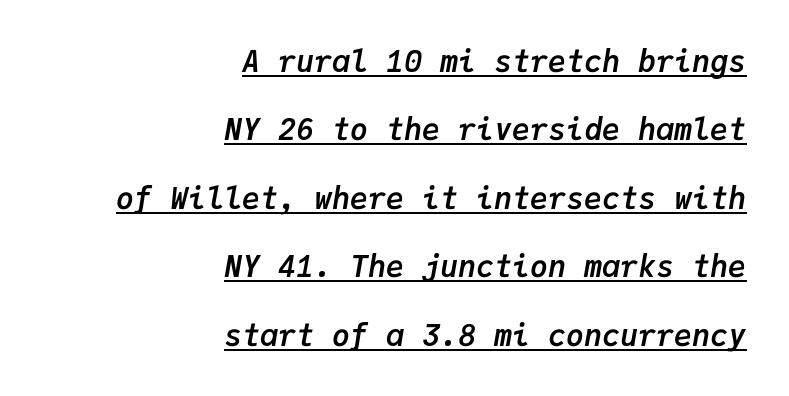
In CSS terms this would be text-align: right. The type is set solid horizontally, with unmodified tracking. In terms of leading, this rendering errs on the spacious side. Each letter, wide or thin by design, is forced into the same width here.
